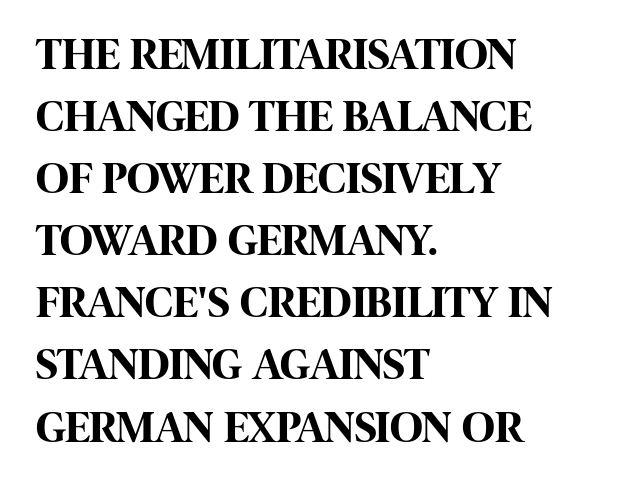
How would I describe the line gaps? Plain and ordinary. Varying glyph widths throughout — classic text-font behaviour. Strokes here are thick enough to call this a true bold. Glyph-to-glyph distance matches everyday printed text. Teacher's note: observe the even left margin — that is flush-left alignment. The letters carry no serifs — their stems end cleanly without finishing strokes.
